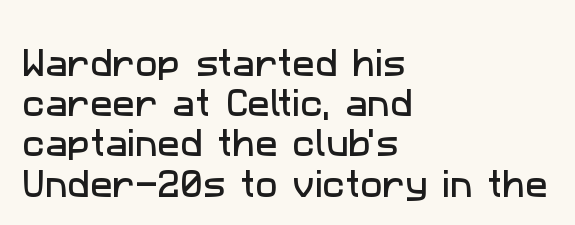
{"serif": "no", "width": "normal", "stroke_contrast": "low", "x_height": "medium", "monospaced": "no", "underline": "no", "align": "left", "line_spacing": "normal", "line_spacing_ratio": 1.34, "letter_spacing": "normal", "letter_spacing_em": 0.0, "glyph_px": 30}
